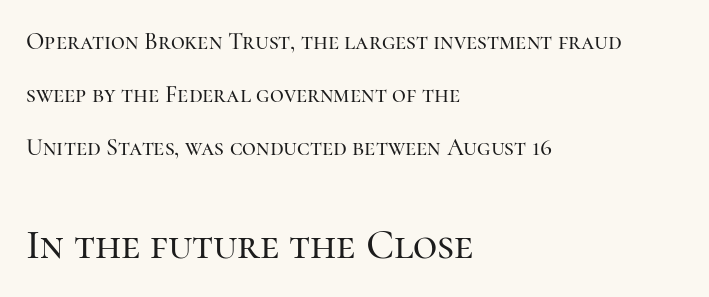
Q: Is the text italic (slanted)? A: No, it is upright.
Q: Is the typeface a serif or a sans-serif typeface? A: Serif.
Q: Is the text underlined? A: No.
Q: How is the paragraph aligned? A: Left-aligned.
Q: Is the spacing between letters normal or unusually wide? A: Normal.
Q: Is the spacing between lines tight, normal or loose? A: Loose.
Q: Which block of text is set in a larger size, the first (top) or the second (bottom)? A: The second (bottom) one.
Q: Width (condensed, normal, or wide)? A: Normal.
Q: Stroke contrast? A: High.
Q: x-height? A: Medium.
Q: Monospaced? A: No.
